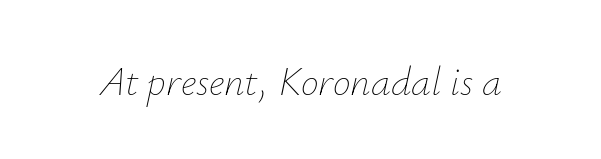
Q: Is the text bold? A: No.
Q: Is the text italic (slanted)? A: Yes, it leans right by about 12 degrees.
Q: Is the text underlined? A: No.
Q: Is the spacing between letters normal or unusually wide? A: Normal.
Q: Width (condensed, normal, or wide)? A: Normal.
Q: Stroke contrast? A: Low.
Q: x-height? A: Small.
Q: Monospaced? A: No.
